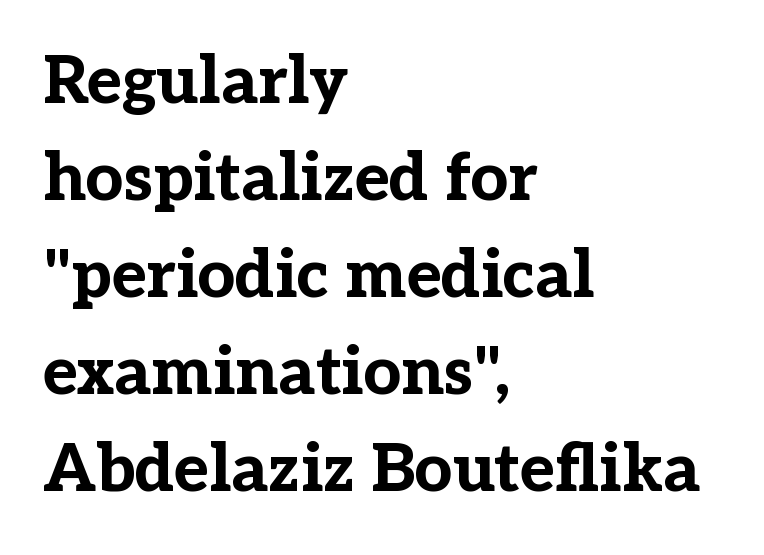
The lines in this sample share a left origin and differ only in where they stop. Is this a fixed-width face? No — the glyphs have proportional, varying widths. Honestly, the letter spacing is just normal — you wouldn't notice it. The letters stand upright; this is a roman face. Glance below the letters and you will spot only blank space.
